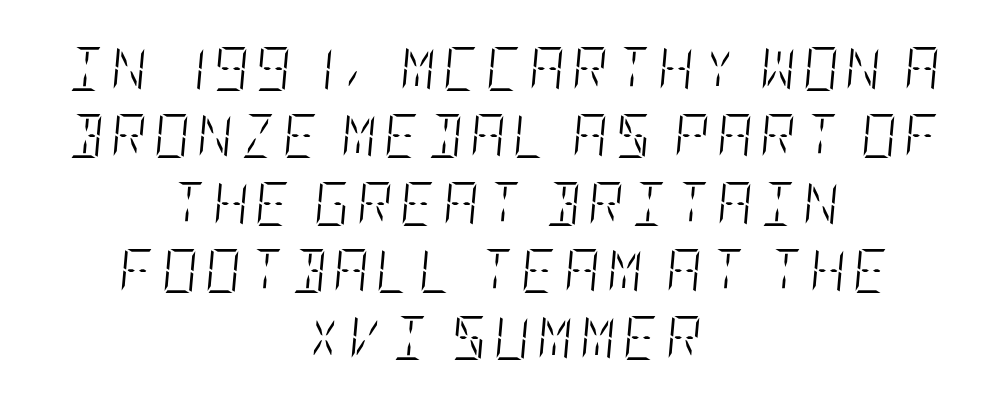
The image shows 44 px light, condensed type, italic (leaning right); set centered, normal line spacing (1.53x), not underlined; low stroke contrast and a large x-height.
